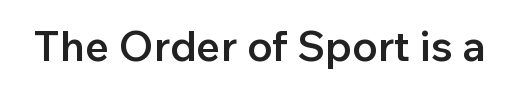
The typesetting leans somewhat heavy: a semibold. How are the letters spaced? Ordinarily, with no added tracking. These lines are rendered in a variable-pitch font. The gap between lines stays unmarked. Does the type have serifs? No, each stem ends abruptly.
